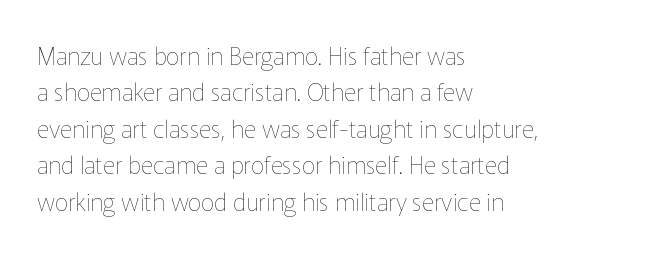
Q: Is the text bold? A: No.
Q: Is the text italic (slanted)? A: No, it is upright.
Q: Is the text underlined? A: No.
Q: How is the paragraph aligned? A: Left-aligned.
Q: Is the spacing between letters normal or unusually wide? A: Normal.
Q: Is the spacing between lines tight, normal or loose? A: Normal.
